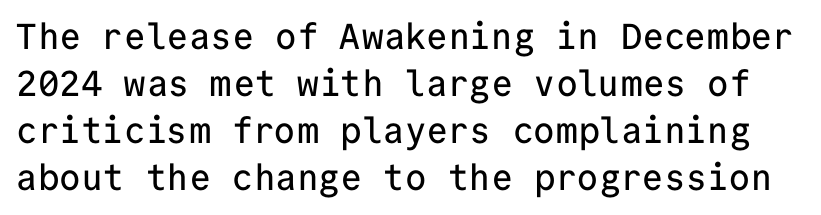
Rule under the text: the space is simply empty. Here the designer chose a console-style face with uniform glyph widths. The face used here is a sans, in the tradition of grotesques and geometrics. Letter spacing: default. If you measured baseline to baseline, you'd find a middling distance.
